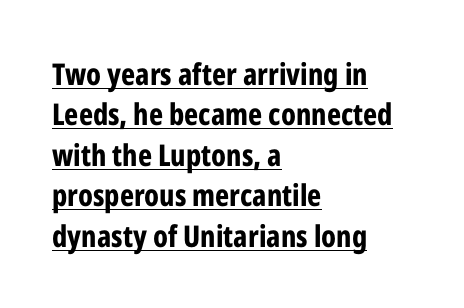
{"serif": "no", "italic": "no", "bold": "yes", "weight": "bold", "width": "condensed", "stroke_contrast": "low", "x_height": "medium", "monospaced": "no", "underline": "yes", "align": "left", "line_spacing": "normal", "line_spacing_ratio": 1.35, "letter_spacing": "normal", "letter_spacing_em": 0.0, "glyph_px": 30}
